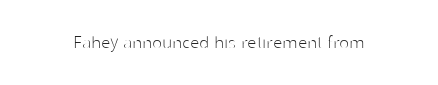
{"italic": "no", "bold": "no", "underline": "no", "letter_spacing": "normal", "letter_spacing_em": 0.0, "glyph_px": 21}
